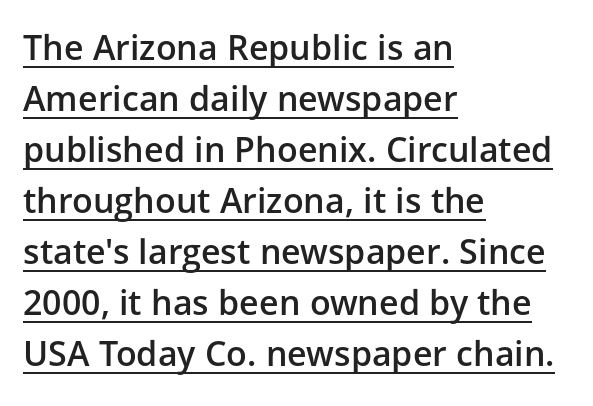
{"serif": "no", "italic": "no", "bold": "semi", "weight": "semibold", "width": "normal", "stroke_contrast": "low", "x_height": "medium", "monospaced": "no", "underline": "yes", "align": "left", "line_spacing": "normal", "line_spacing_ratio": 1.5, "letter_spacing": "normal", "letter_spacing_em": 0.0, "glyph_px": 34}
